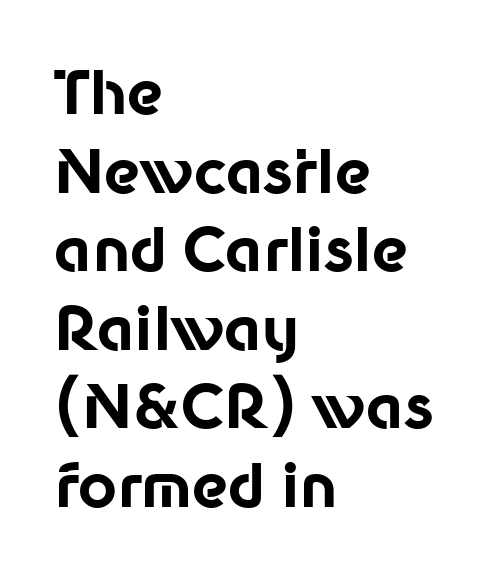
Q: Is the text bold? A: Yes.
Q: Is the text italic (slanted)? A: No, it is upright.
Q: Is the typeface a serif or a sans-serif typeface? A: Sans-serif.
Q: Is the text underlined? A: No.
Q: How is the paragraph aligned? A: Left-aligned.
Q: Is the spacing between letters normal or unusually wide? A: Normal.
Q: Is the spacing between lines tight, normal or loose? A: Normal.
Q: Width (condensed, normal, or wide)? A: Normal.
Q: Stroke contrast? A: Low.
Q: x-height? A: Medium.
Q: Monospaced? A: No.
